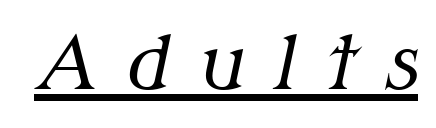
The image shows 73 px regular-weight serif type, italic (leaning right); set unusually wide letter spacing (+0.39 em), underlined; medium stroke contrast and a medium x-height.
